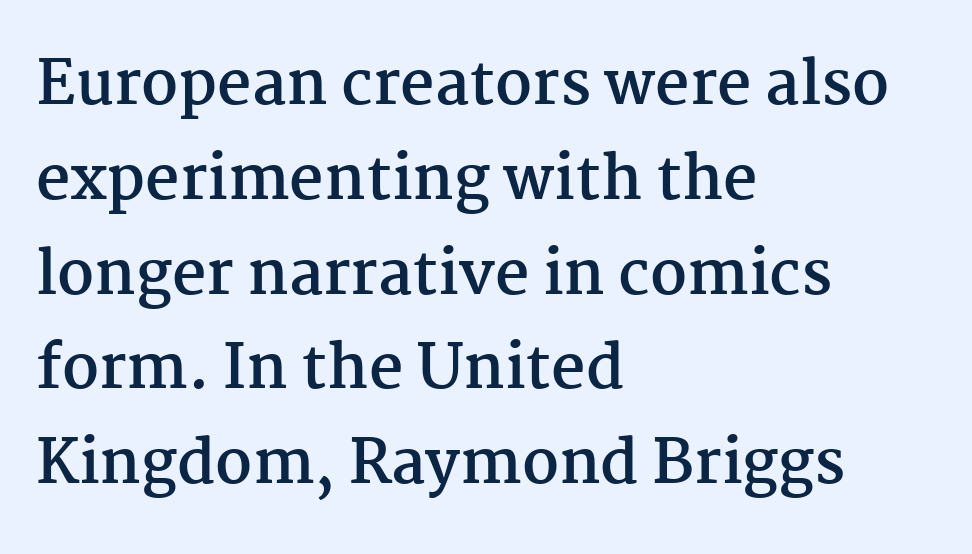
The image shows 60 px semibold serif type, upright; set left-aligned, normal line spacing (1.58x), normal letter spacing, not underlined; medium stroke contrast and a medium x-height.
